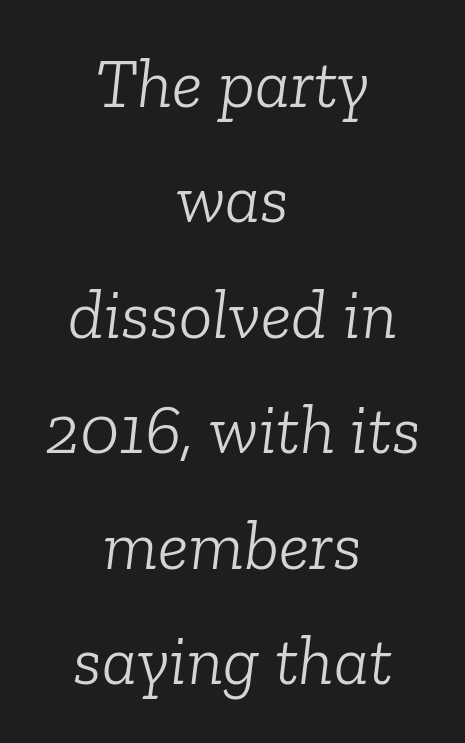
{"serif": "yes", "italic": "yes", "lean": "right", "slant_degrees": 6, "bold": "no", "weight": "light", "width": "normal", "stroke_contrast": "low", "x_height": "medium", "monospaced": "no", "underline": "no", "align": "center", "line_spacing": "normal", "line_spacing_ratio": 1.65, "letter_spacing": "normal", "letter_spacing_em": 0.0, "glyph_px": 70}
